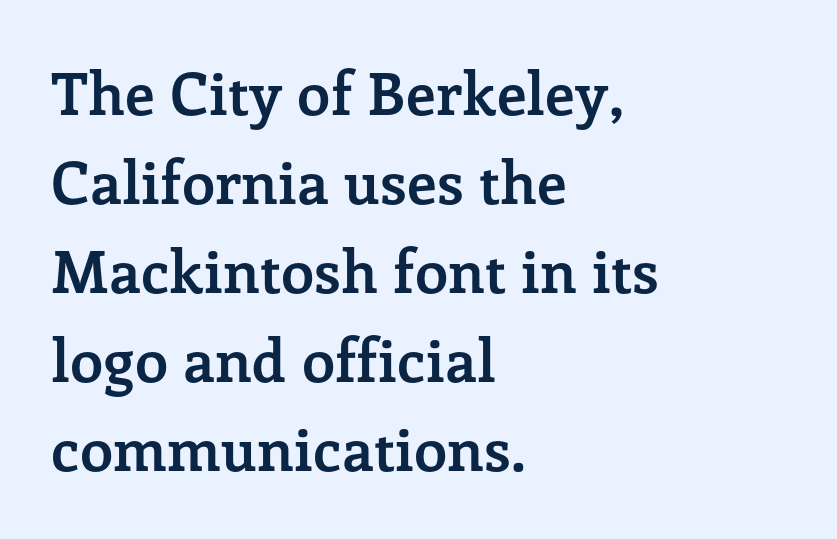
The image shows 59 px semibold serif type, upright; set left-aligned, normal line spacing (1.51x), normal letter spacing, not underlined; low stroke contrast and a medium x-height.
